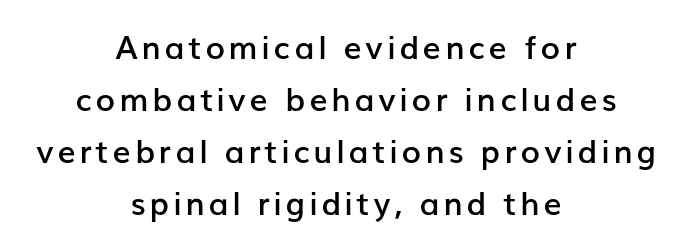
The image shows 32 px semibold sans-serif type, upright; set centered, normal line spacing (1.63x), not underlined; low stroke contrast and a medium x-height.
